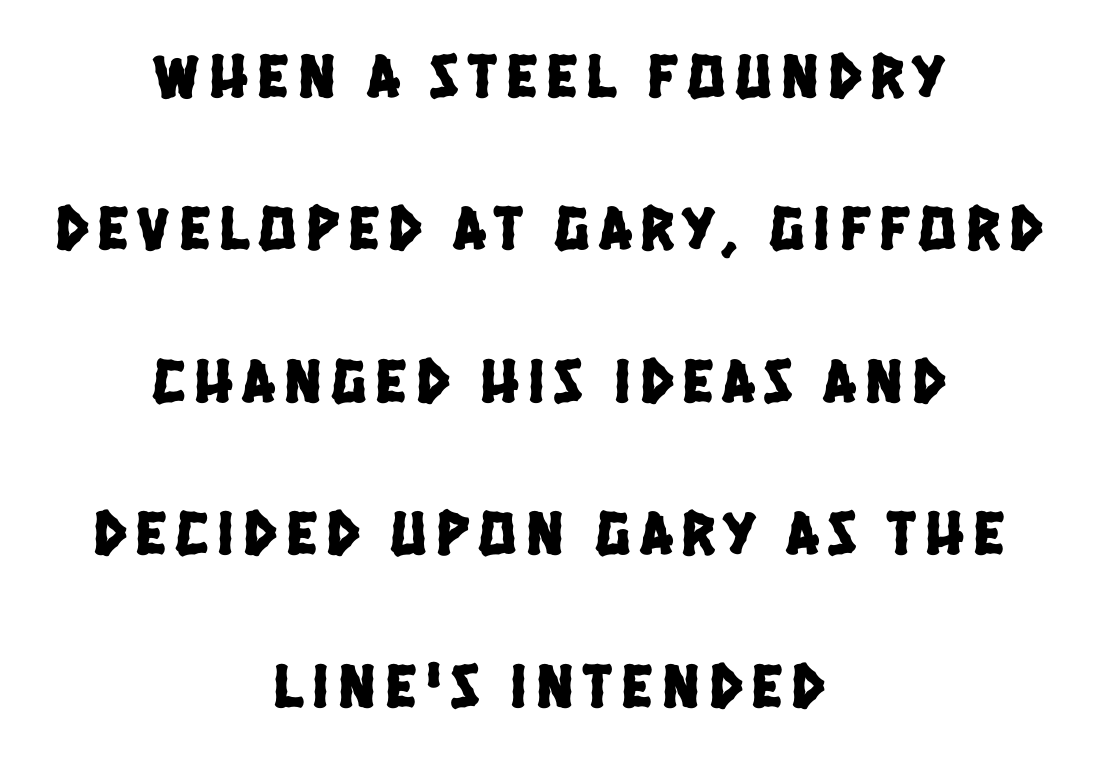
The image shows 63 px condensed sans-serif type; set centered, loose line spacing (2.42x), not underlined; low stroke contrast and a large x-height.
